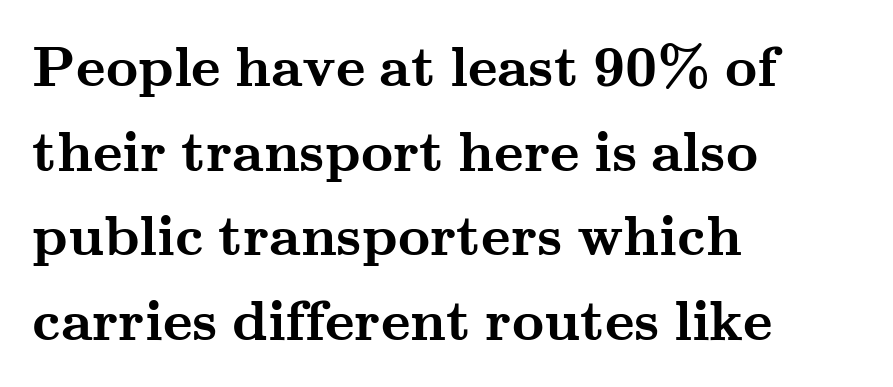
The image shows 56 px semibold, wide serif type, upright; set left-aligned, normal line spacing (1.51x), normal letter spacing, not underlined; medium stroke contrast and a small x-height.
